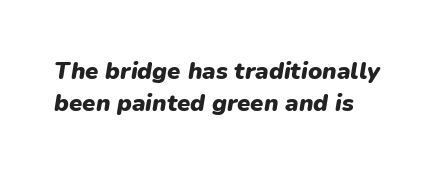
The strip under each line holds only bare page. Alignment: flush left. Notice how descenders clear the ascenders below comfortably — that's standard leading. Honestly, the letter spacing is just normal — you wouldn't notice it.
